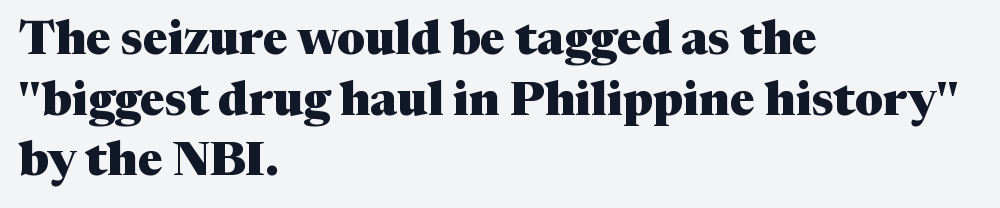
Every row of glyphs begins at an identical x-position on the left. This sample has the flowing, uneven cadence of proportional lettering. These lines were composed using upright roman letters. How are the letters spaced? Ordinarily, with no added tracking. Interline gaps are of average width in this sample. Check the space under the baseline: it is left empty.
